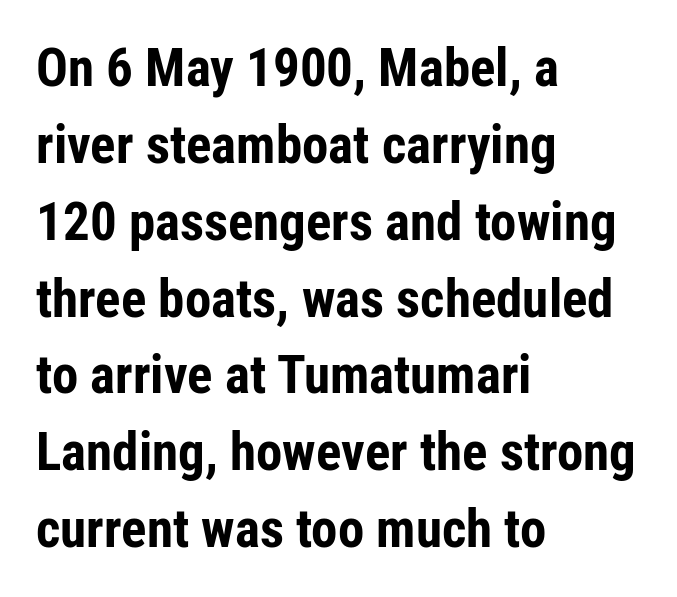
The paragraph shown leans on its left margin. The rendering uses a bold face; every stroke is thick and dark. Here the glyphs are tracked normally, forming tight word shapes. The rendering uses natural spacing where letterforms have individual widths.
